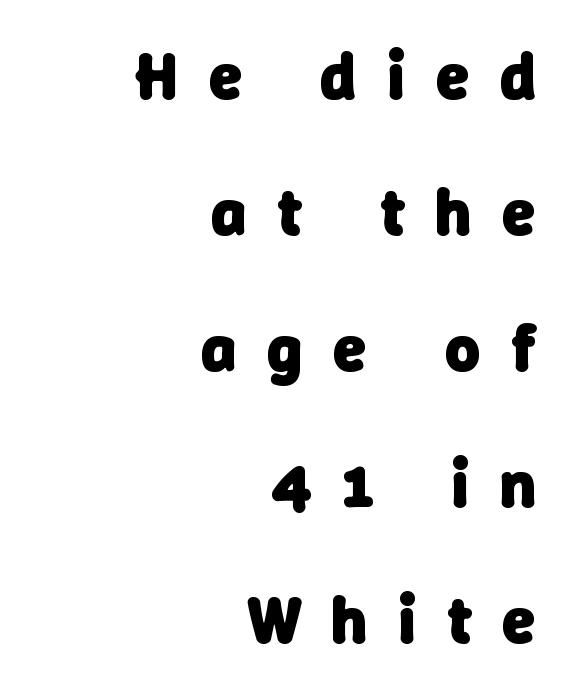
The image shows 67 px heavy sans-serif type; set right-aligned, loose line spacing (2.03x), unusually wide letter spacing (+0.46 em), not underlined; low stroke contrast and a medium x-height.
